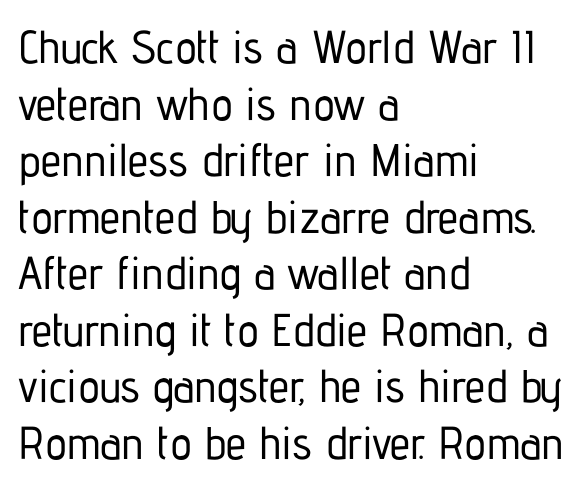
Do the characters align in a grid? No, the font is proportional. The face used here is rendered with its standard letterfit. All the whitespace from short lines collects on the right. What kind of face is this? One without serifs — a sans. Posture: upright roman.
